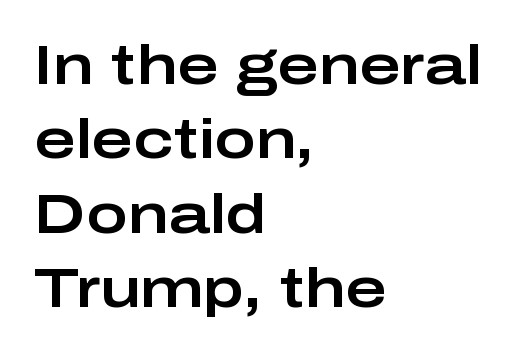
Q: Is the text italic (slanted)? A: No, it is upright.
Q: Is the typeface a serif or a sans-serif typeface? A: Sans-serif.
Q: Is the text underlined? A: No.
Q: How is the paragraph aligned? A: Left-aligned.
Q: Is the spacing between letters normal or unusually wide? A: Normal.
Q: Is the spacing between lines tight, normal or loose? A: Normal.
Q: Width (condensed, normal, or wide)? A: Wide.
Q: Stroke contrast? A: Low.
Q: x-height? A: Medium.
Q: Monospaced? A: No.
